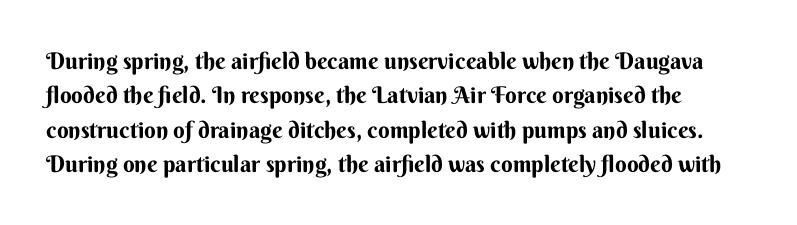
The image shows 23 px bold type, upright; set normal line spacing (1.49x), normal letter spacing, not underlined.
